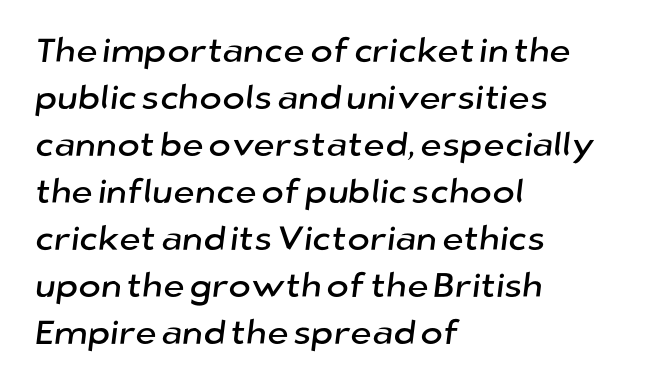
The image shows 34 px sans-serif type; set left-aligned, normal line spacing (1.38x), normal letter spacing, not underlined; low stroke contrast and a medium x-height.
